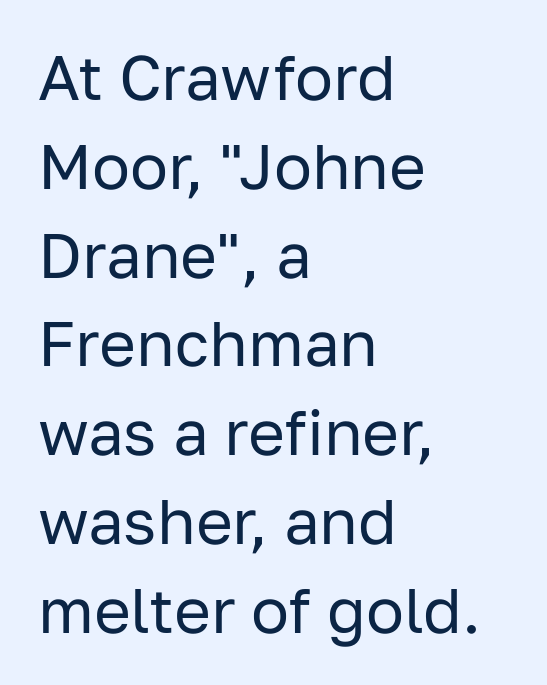
{"serif": "no", "italic": "no", "bold": "no", "weight": "regular", "width": "normal", "stroke_contrast": "low", "x_height": "medium", "monospaced": "no", "underline": "no", "align": "left", "line_spacing": "normal", "line_spacing_ratio": 1.41, "letter_spacing": "normal", "letter_spacing_em": 0.0, "glyph_px": 63}
